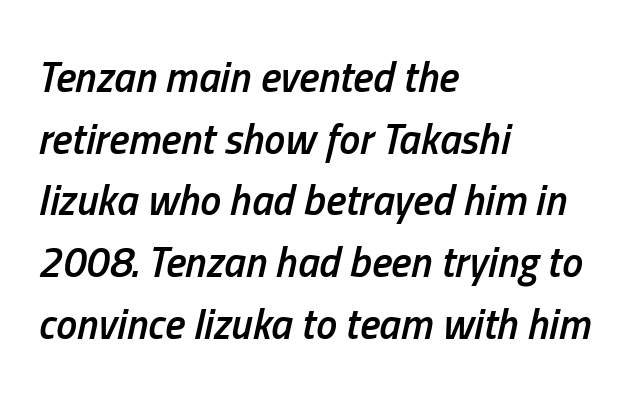
Tracking value appears to be zero — textbook default spacing. The passage is arranged the way most books set body copy — flush left. The string is rendered with underlining switched off. The whole block is typeset with a tilt. The vertical gap from one line to the next is medium.
